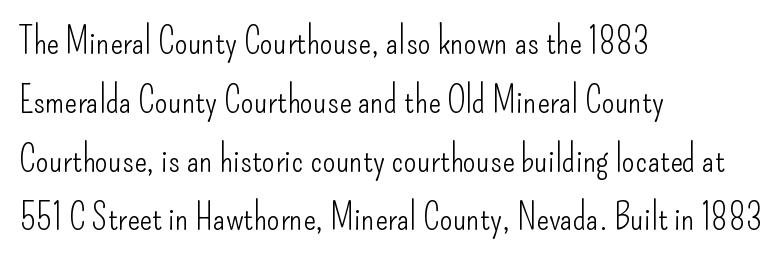
The image shows 37 px light, condensed sans-serif type, upright; set left-aligned, normal line spacing (1.59x), normal letter spacing, not underlined; low stroke contrast and a small x-height.
